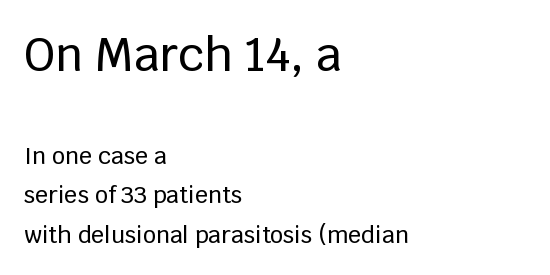
The image shows 46 px sans-serif type, upright; set left-aligned, line spacing 1.72x, normal letter spacing, not underlined; the first (top) block is 2.0x larger; low stroke contrast and a large x-height.
